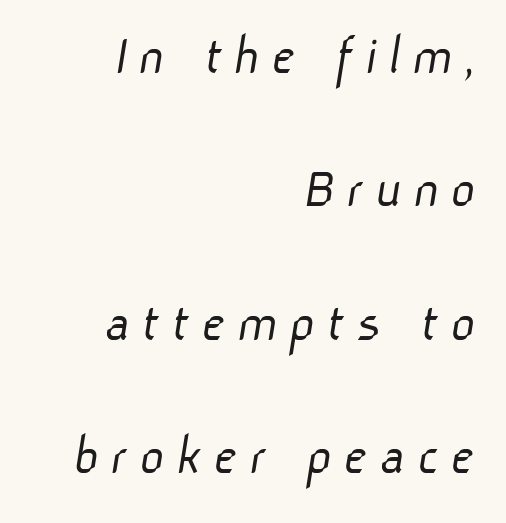
Q: Is the text bold? A: No.
Q: Is the typeface a serif or a sans-serif typeface? A: Sans-serif.
Q: Is the text underlined? A: No.
Q: How is the paragraph aligned? A: Right-aligned.
Q: Is the spacing between letters normal or unusually wide? A: Unusually wide.
Q: Is the spacing between lines tight, normal or loose? A: Loose.
Q: Width (condensed, normal, or wide)? A: Normal.
Q: Stroke contrast? A: Low.
Q: x-height? A: Medium.
Q: Monospaced? A: No.
